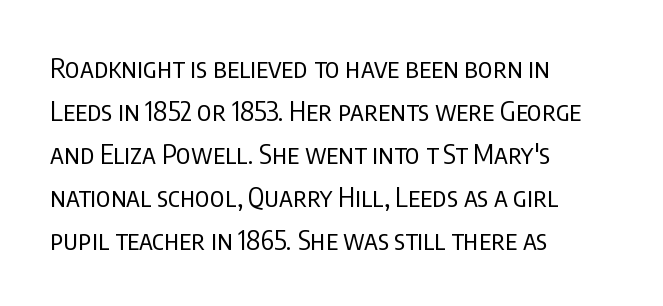
The image shows 27 px text type, upright; set left-aligned, normal line spacing (1.59x), normal letter spacing, not underlined.
